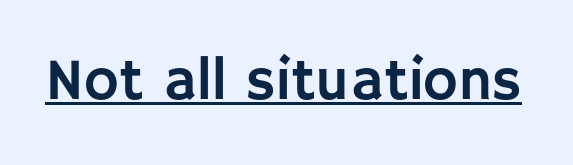
The image shows 59 px sans-serif type, upright; set normal letter spacing, underlined; low stroke contrast and a large x-height.
